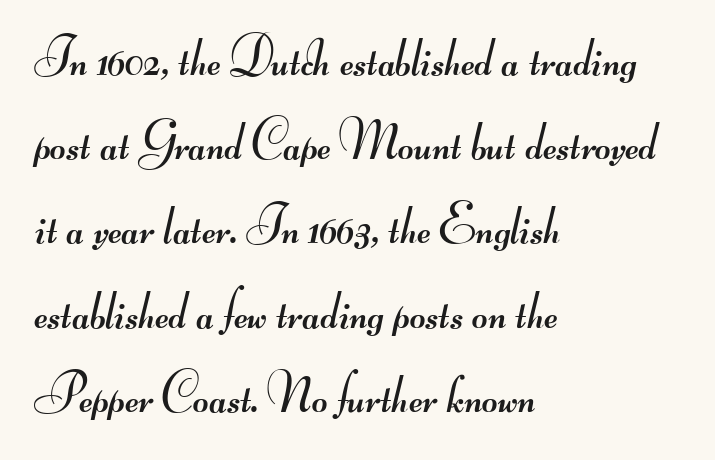
Q: Is the text bold? A: No.
Q: Is the typeface a serif or a sans-serif typeface? A: Sans-serif.
Q: Is the text underlined? A: No.
Q: How is the paragraph aligned? A: Left-aligned.
Q: Is the spacing between letters normal or unusually wide? A: Normal.
Q: Is the spacing between lines tight, normal or loose? A: Normal.
Q: Width (condensed, normal, or wide)? A: Wide.
Q: Stroke contrast? A: Medium.
Q: Monospaced? A: No.
